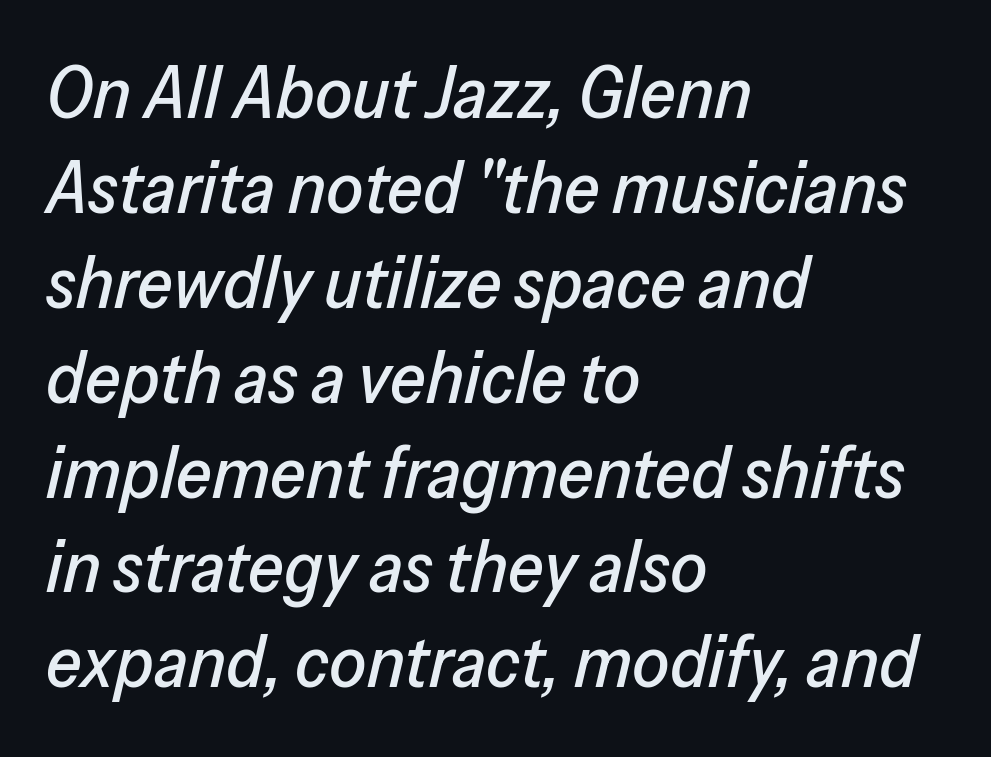
The image shows 73 px text type, italic (leaning right); set left-aligned, normal line spacing (1.3x), normal letter spacing, not underlined; low stroke contrast and a medium x-height.
